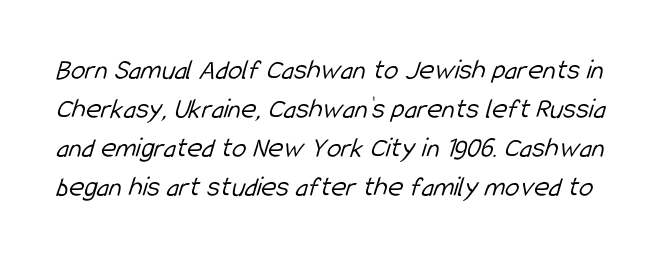
The image shows 29 px light, condensed sans-serif type; set normal line spacing (1.35x), normal letter spacing, not underlined; low stroke contrast and a medium x-height.
